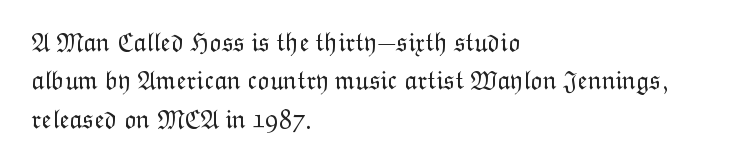
{"italic": "no", "bold": "no", "underline": "no", "align": "left", "line_spacing": "normal", "line_spacing_ratio": 1.48, "letter_spacing": "normal", "letter_spacing_em": 0.0, "glyph_px": 26}
